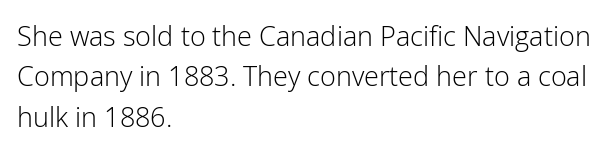
Q: Is the text bold? A: No.
Q: Is the text italic (slanted)? A: No, it is upright.
Q: Is the text underlined? A: No.
Q: How is the paragraph aligned? A: Left-aligned.
Q: Is the spacing between letters normal or unusually wide? A: Normal.
Q: Is the spacing between lines tight, normal or loose? A: Normal.
